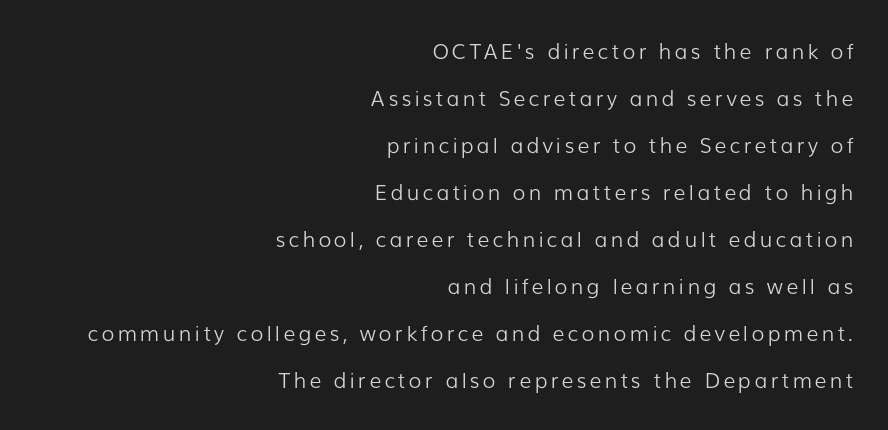
Q: Is the text bold? A: No.
Q: Is the text italic (slanted)? A: No, it is upright.
Q: Is the text underlined? A: No.
Q: How is the paragraph aligned? A: Right-aligned.
Q: Is the spacing between lines tight, normal or loose? A: Loose.
